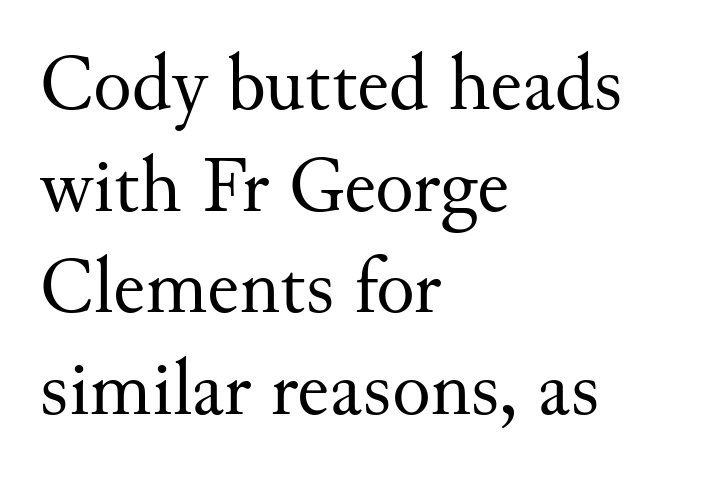
In terms of letterspacing, this is plain default setting. Weight: regular or lighter. This sample has the flowing, uneven cadence of proportional lettering. Honestly, the row spacing looks completely unremarkable.
